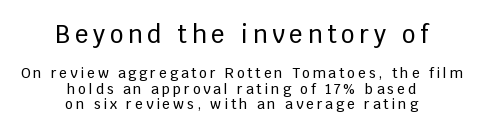
The image shows 24 px text type, upright; set centered, tight line spacing (1.09x), unusually wide letter spacing (+0.2 em), not underlined; the first (top) block is 1.71x larger.
